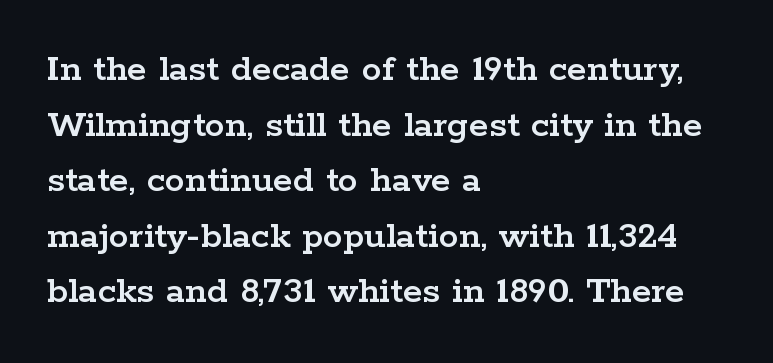
The image shows 40 px wide serif type, upright; set left-aligned, normal line spacing (1.39x), normal letter spacing, not underlined; low stroke contrast and a medium x-height.
